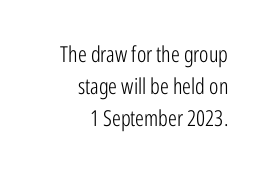
The image shows 22 px text type, upright; set right-aligned, normal line spacing (1.46x), normal letter spacing, not underlined.
